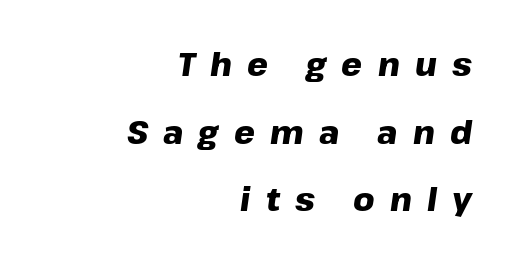
Q: Is the text bold? A: Yes.
Q: Is the text italic (slanted)? A: Yes, it leans right by about 8 degrees.
Q: Is the text underlined? A: No.
Q: How is the paragraph aligned? A: Right-aligned.
Q: Is the spacing between letters normal or unusually wide? A: Unusually wide.
Q: Is the spacing between lines tight, normal or loose? A: Loose.
Q: Width (condensed, normal, or wide)? A: Normal.
Q: Stroke contrast? A: Low.
Q: x-height? A: Medium.
Q: Monospaced? A: No.
